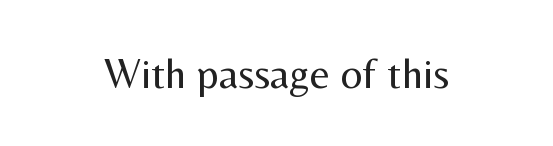
{"serif": "no", "italic": "no", "bold": "no", "weight": "regular", "width": "normal", "stroke_contrast": "medium", "x_height": "medium", "monospaced": "no", "underline": "no", "letter_spacing": "normal", "letter_spacing_em": 0.0, "glyph_px": 43}
